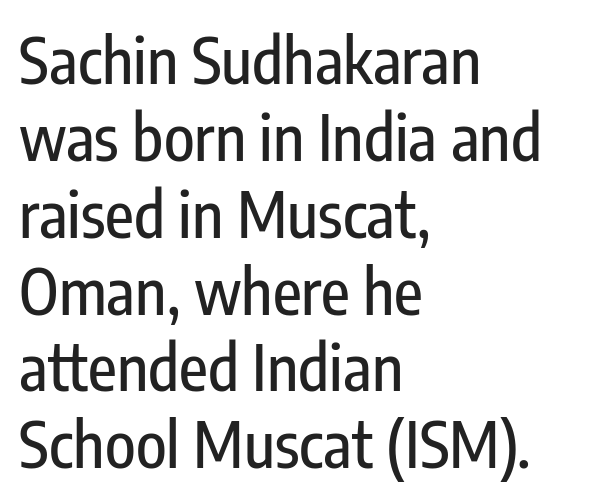
{"serif": "no", "italic": "no", "width": "condensed", "stroke_contrast": "low", "x_height": "medium", "monospaced": "no", "underline": "no", "align": "left", "line_spacing_ratio": 1.22, "letter_spacing": "normal", "letter_spacing_em": 0.0, "glyph_px": 63}
